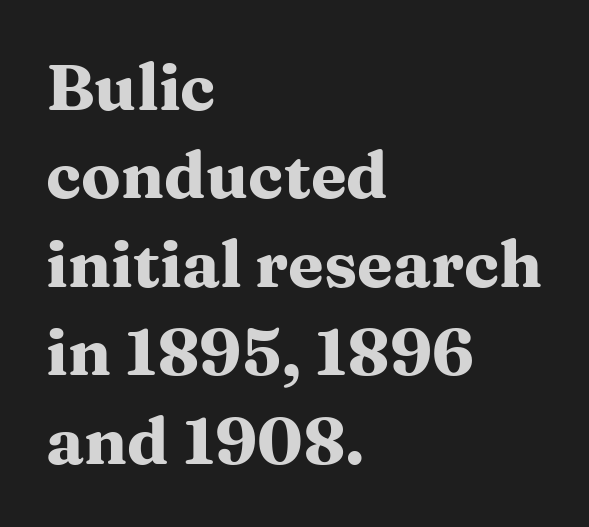
The strokes are fattened all the way to bold. Does the lettering tilt? It doesn't — this is upright. Between one letter and the next there's only the usual sliver of space. The face used here is seriffed, in the tradition of book romans. The zone under the glyphs is completely vacant.
